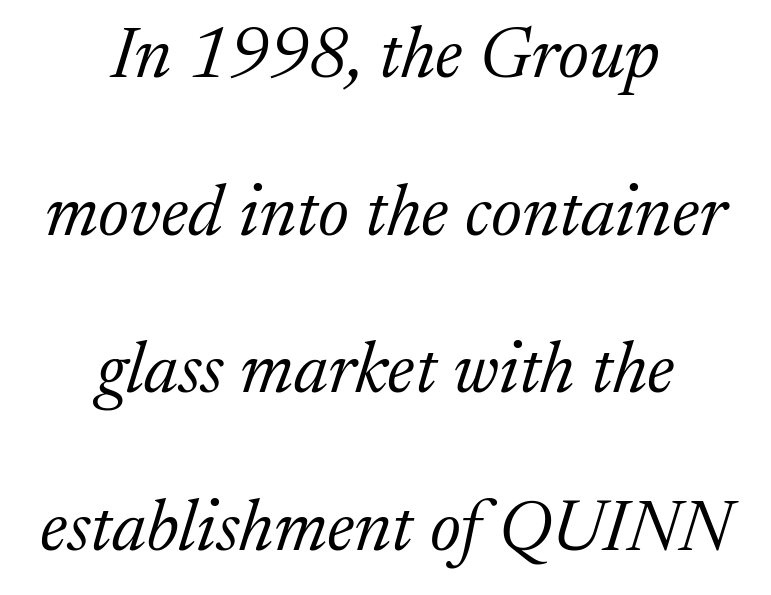
{"serif": "yes", "italic": "yes", "lean": "right", "slant_degrees": 17, "bold": "no", "weight": "light", "width": "normal", "stroke_contrast": "medium", "x_height": "medium", "monospaced": "no", "underline": "no", "align": "center", "line_spacing": "loose", "line_spacing_ratio": 2.19, "letter_spacing": "normal", "letter_spacing_em": 0.0, "glyph_px": 72}
